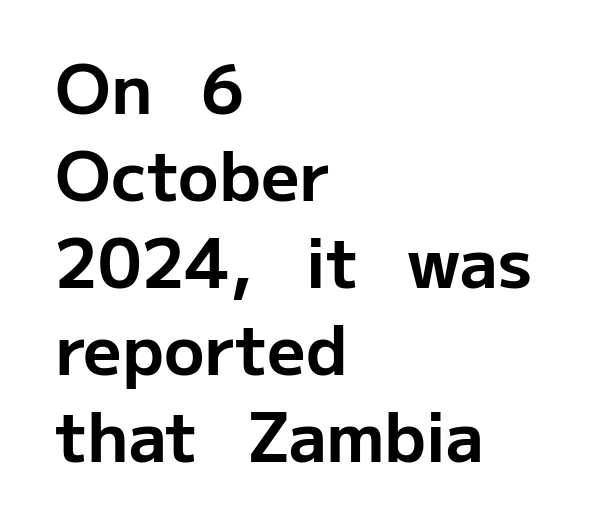
Does the weight exceed regular? Yes, all the way to bold. Posture: vertical. Nobody touched the tracking dial on this one. The font family rendered here belongs to the sans-serif group. Short and long lines alike share a common starting point at left. The face used here is proportionally spaced, like ordinary book or web type.
